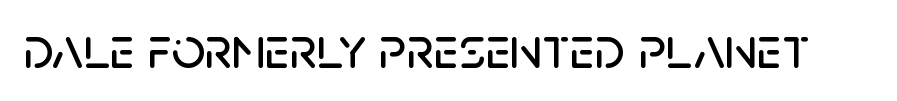
Here the glyphs are tracked normally, forming tight word shapes. A typesetter would mark this as roman, not italic. Serif or sans? Sans — the stroke terminals are bare. The face used here is proportionally spaced, like ordinary book or web type. Glance below the letters and you will spot only blank space.
